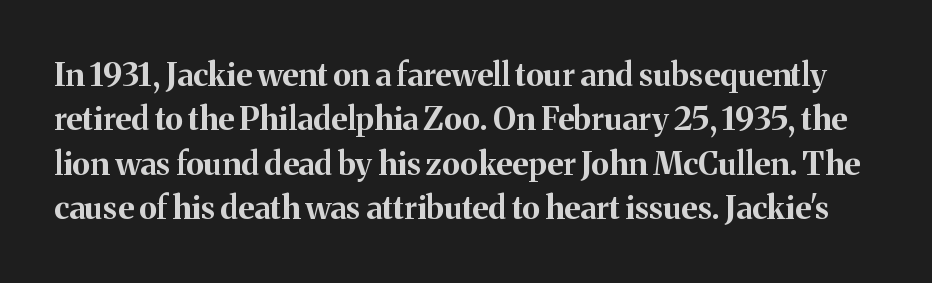
The passage shown is typed in a proportional face where columns would drift. These lines sit exactly where default settings would place them. In terms of letterspacing, this is plain default setting. The sample has been set heavy, in full bold.
